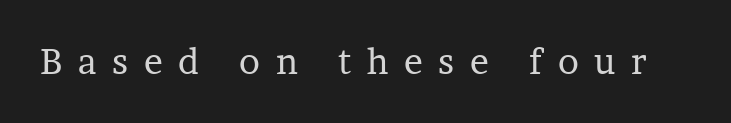
The image shows 35 px regular-weight serif type, upright; set unusually wide letter spacing (+0.45 em), not underlined; low stroke contrast and a medium x-height.
